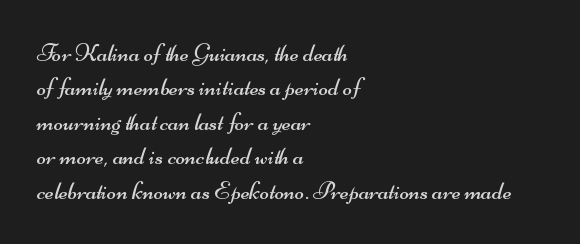
The image shows 25 px text type; set left-aligned, normal line spacing (1.38x), normal letter spacing, not underlined.
